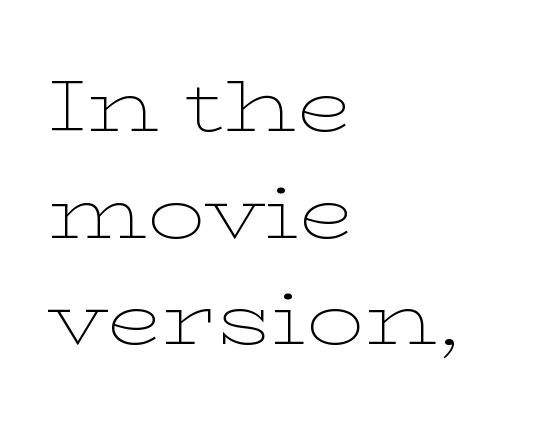
These lines sit exactly where default settings would place them. Designer's note — italics off, roman on. To sum up the face: it has serifs. Where is the straight margin? On the left. You could call the tracking neutral — neither tight nor loose. Bold? No — there's no thickening of the strokes.
